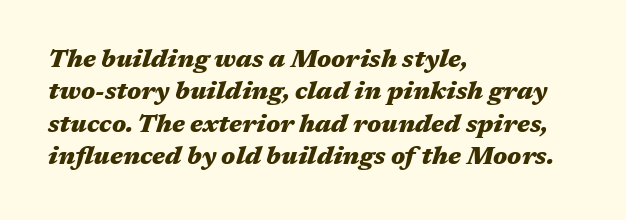
Q: Is the text bold? A: Yes.
Q: Is the text italic (slanted)? A: Yes, it leans right by about 17 degrees.
Q: Is the text underlined? A: No.
Q: How is the paragraph aligned? A: Left-aligned.
Q: Is the spacing between letters normal or unusually wide? A: Normal.
Q: Is the spacing between lines tight, normal or loose? A: Normal.
